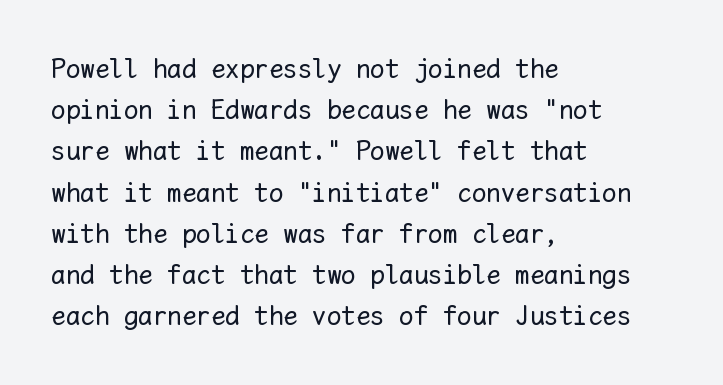
The image shows 29 px regular-weight type, upright, monospaced; set left-aligned, normal line spacing (1.42x), normal letter spacing, not underlined; low stroke contrast and a medium x-height.
